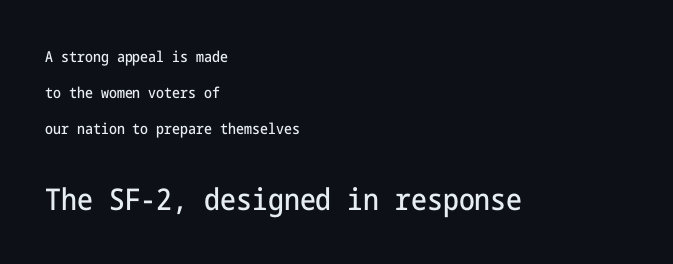
The characters display no serif detailing; their extremities are plain. These two chunks differ in scale, with the bottom chunk taking the larger measure. Bare-footed words on every line. A great deal of white space separates one row of letters from the next.
